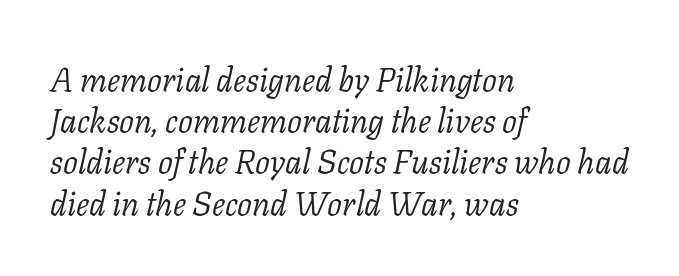
The image shows 33 px light serif type, italic (leaning right); set left-aligned, normal line spacing (1.25x), normal letter spacing, not underlined; low stroke contrast and a medium x-height.
